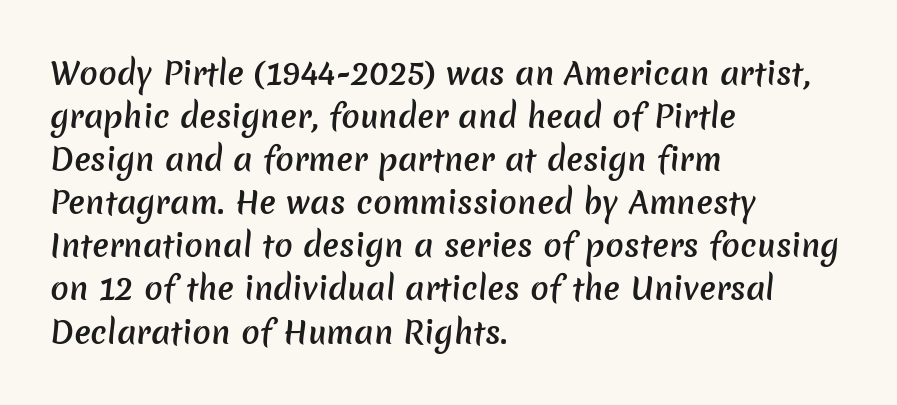
Q: Is the text bold? A: Semi-bold.
Q: Is the typeface a serif or a sans-serif typeface? A: Sans-serif.
Q: Is the text underlined? A: No.
Q: How is the paragraph aligned? A: Left-aligned.
Q: Is the spacing between letters normal or unusually wide? A: Normal.
Q: Is the spacing between lines tight, normal or loose? A: Normal.
Q: Width (condensed, normal, or wide)? A: Normal.
Q: Stroke contrast? A: Low.
Q: x-height? A: Medium.
Q: Monospaced? A: No.
